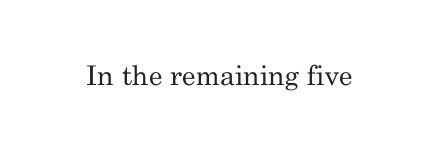
{"italic": "no", "bold": "no", "underline": "no", "letter_spacing": "normal", "letter_spacing_em": 0.0, "glyph_px": 27}
